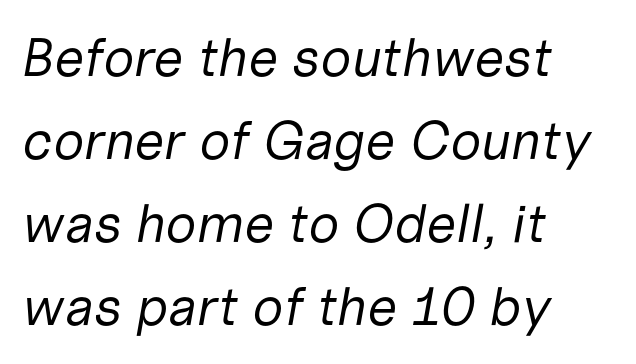
Q: Is the text bold? A: No.
Q: Is the text italic (slanted)? A: Yes, it leans right by about 10 degrees.
Q: Is the text underlined? A: No.
Q: How is the paragraph aligned? A: Left-aligned.
Q: Is the spacing between letters normal or unusually wide? A: Normal.
Q: Is the spacing between lines tight, normal or loose? A: Normal.
Q: Width (condensed, normal, or wide)? A: Normal.
Q: Stroke contrast? A: Low.
Q: x-height? A: Medium.
Q: Monospaced? A: No.
